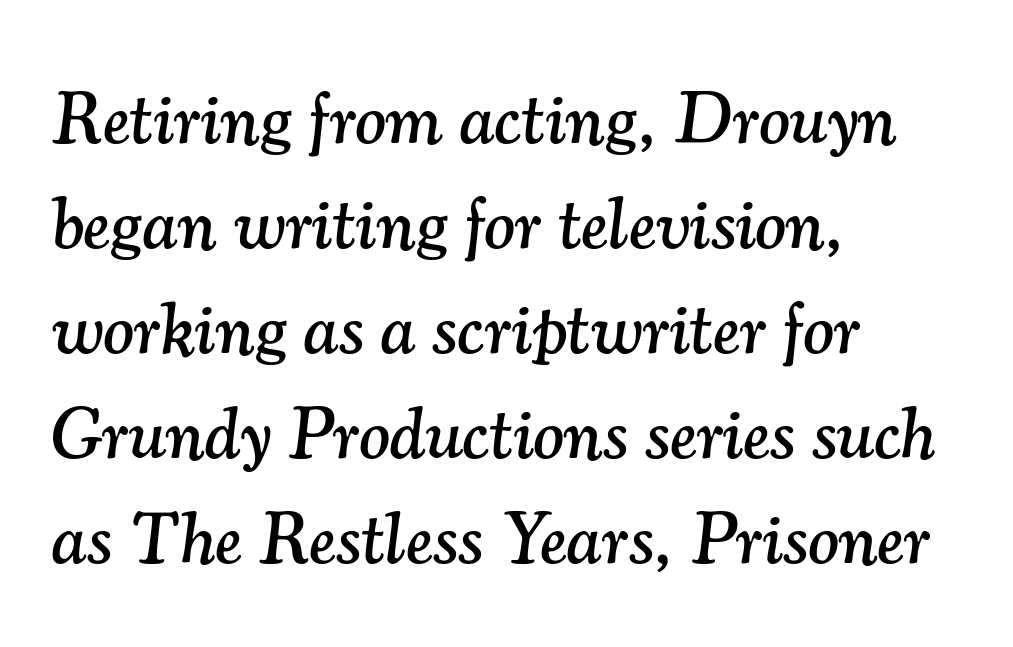
The image shows 73 px serif type, italic (leaning right); set left-aligned, normal line spacing (1.44x), normal letter spacing, not underlined; medium stroke contrast and a small x-height.
